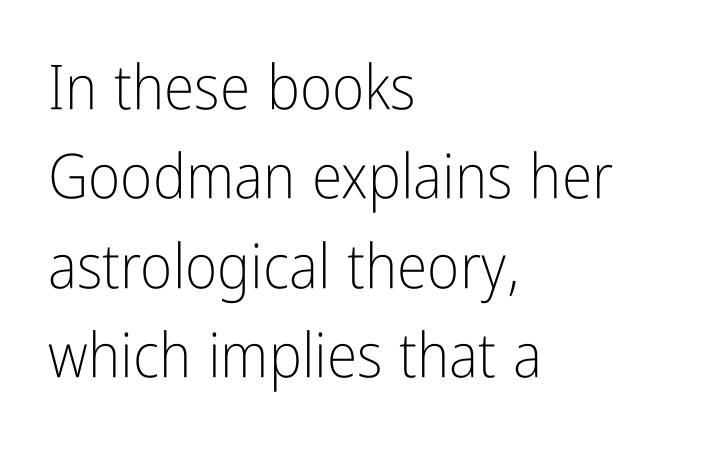
The image shows 62 px light, condensed sans-serif type, upright; set left-aligned, normal line spacing (1.44x), normal letter spacing, not underlined; low stroke contrast and a medium x-height.
